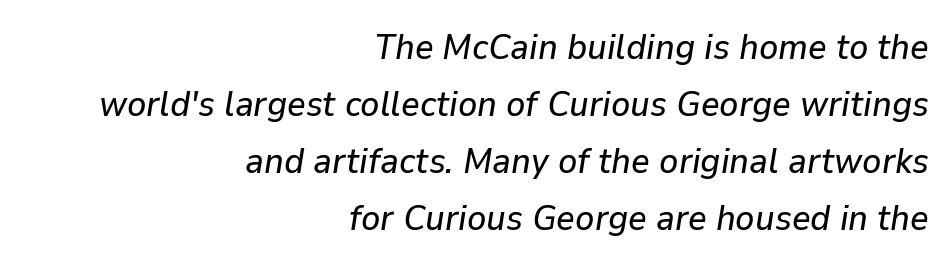
Q: Is the text italic (slanted)? A: Yes, it leans right by about 9 degrees.
Q: Is the text underlined? A: No.
Q: How is the paragraph aligned? A: Right-aligned.
Q: Is the spacing between letters normal or unusually wide? A: Normal.
Q: Is the spacing between lines tight, normal or loose? A: Normal.
Q: Width (condensed, normal, or wide)? A: Normal.
Q: Stroke contrast? A: Low.
Q: x-height? A: Medium.
Q: Monospaced? A: No.
